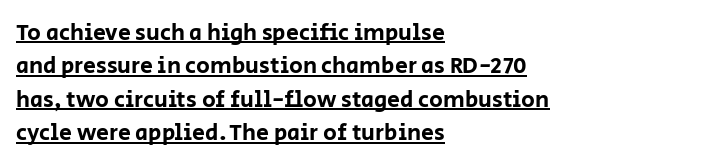
Q: Is the text italic (slanted)? A: No, it is upright.
Q: Is the text underlined? A: Yes.
Q: How is the paragraph aligned? A: Left-aligned.
Q: Is the spacing between letters normal or unusually wide? A: Normal.
Q: Is the spacing between lines tight, normal or loose? A: Normal.
